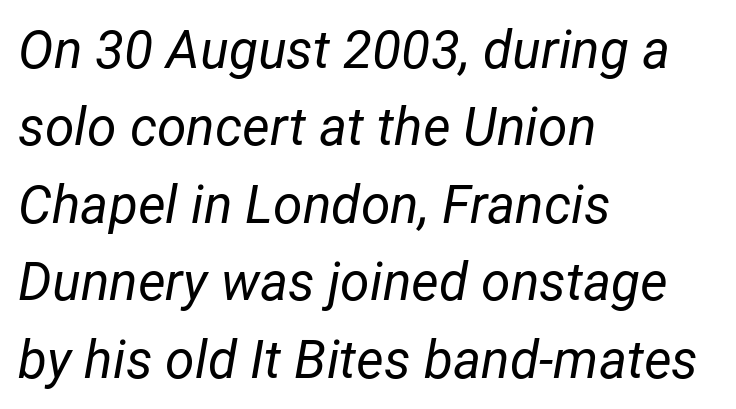
Stem width sits at or under what a default text font uses. The area under the type is left untouched. The vertical gap from one line to the next is medium. Default kerning and tracking; the words read as compact shapes.
